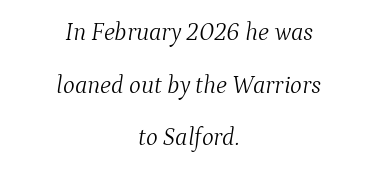
Q: Is the text bold? A: No.
Q: Is the text italic (slanted)? A: Yes, it leans right by about 9 degrees.
Q: Is the text underlined? A: No.
Q: How is the paragraph aligned? A: Centered.
Q: Is the spacing between letters normal or unusually wide? A: Normal.
Q: Is the spacing between lines tight, normal or loose? A: Loose.
